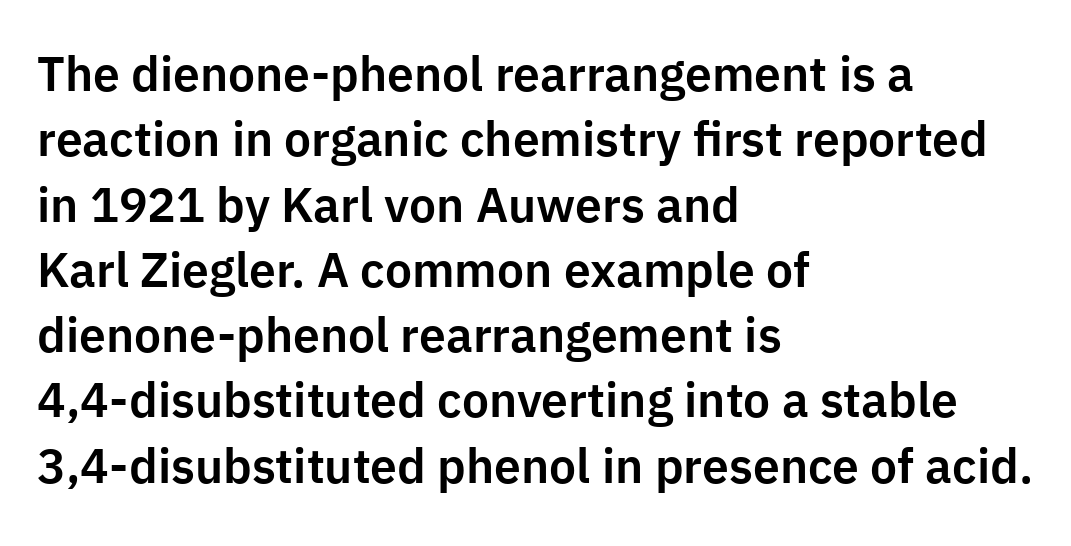
The image shows 48 px sans-serif type, upright; set left-aligned, normal line spacing (1.36x), normal letter spacing, not underlined; low stroke contrast and a medium x-height.
